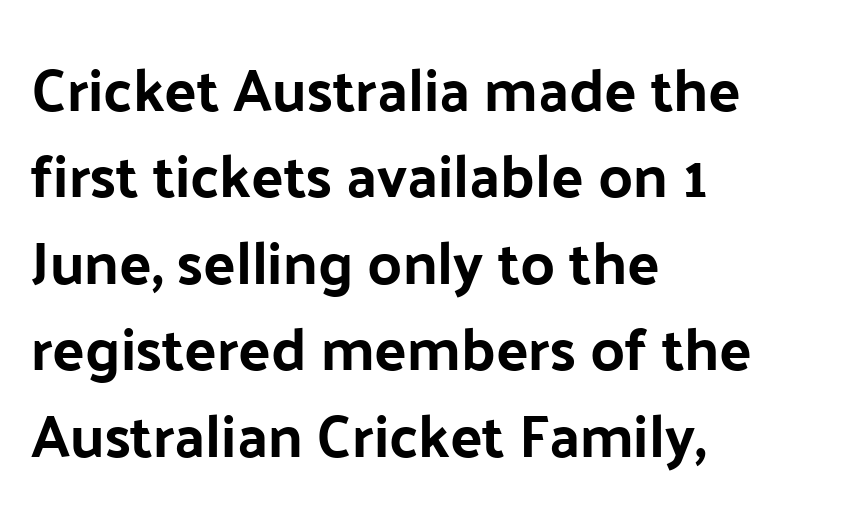
The image shows 60 px sans-serif type, upright; set left-aligned, normal line spacing (1.44x), normal letter spacing, not underlined; low stroke contrast and a medium x-height.
